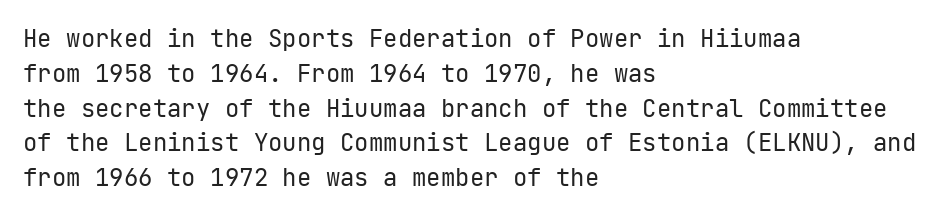
Q: Is the text bold? A: No.
Q: Is the text italic (slanted)? A: No, it is upright.
Q: Is the text underlined? A: No.
Q: How is the paragraph aligned? A: Left-aligned.
Q: Is the spacing between letters normal or unusually wide? A: Normal.
Q: Is the spacing between lines tight, normal or loose? A: Normal.
